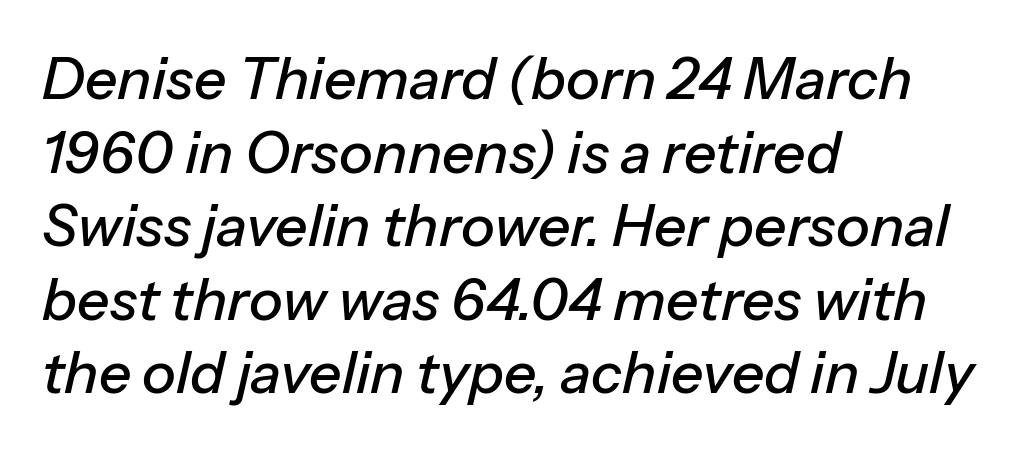
Q: Is the text italic (slanted)? A: Yes, it leans right by about 13 degrees.
Q: Is the text underlined? A: No.
Q: How is the paragraph aligned? A: Left-aligned.
Q: Is the spacing between letters normal or unusually wide? A: Normal.
Q: Is the spacing between lines tight, normal or loose? A: Normal.
Q: Width (condensed, normal, or wide)? A: Normal.
Q: Stroke contrast? A: Low.
Q: x-height? A: Medium.
Q: Monospaced? A: No.
